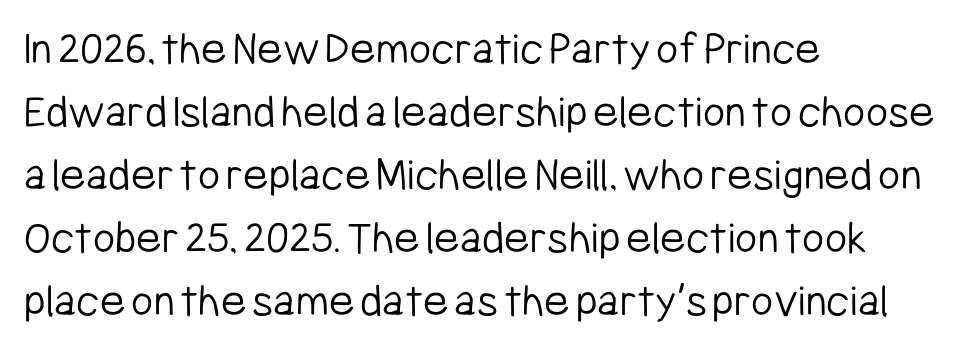
Q: Is the text bold? A: No.
Q: Is the text italic (slanted)? A: No, it is upright.
Q: Is the typeface a serif or a sans-serif typeface? A: Sans-serif.
Q: Is the text underlined? A: No.
Q: How is the paragraph aligned? A: Left-aligned.
Q: Is the spacing between letters normal or unusually wide? A: Normal.
Q: Is the spacing between lines tight, normal or loose? A: Normal.
Q: Width (condensed, normal, or wide)? A: Condensed.
Q: Stroke contrast? A: Low.
Q: x-height? A: Medium.
Q: Monospaced? A: No.
